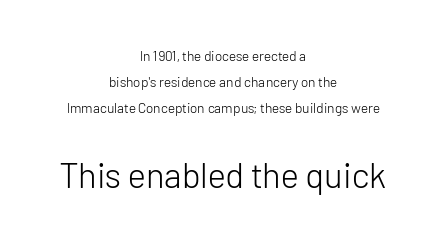
The typeface has the unassuming heft of standard copy or less. Is this a fixed-width face? No — the glyphs have proportional, varying widths. Stroke terminals: plain, sans-serif. It's the straight-up-and-down kind of type. The string is rendered with underlining switched off. Does extra space separate the letters? No, they use regular spacing.
